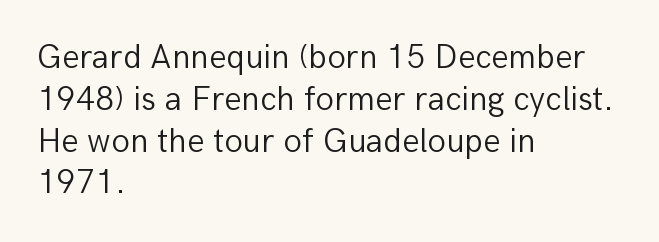
Q: Is the text bold? A: No.
Q: Is the text italic (slanted)? A: No, it is upright.
Q: Is the typeface a serif or a sans-serif typeface? A: Sans-serif.
Q: Is the text underlined? A: No.
Q: How is the paragraph aligned? A: Left-aligned.
Q: Is the spacing between letters normal or unusually wide? A: Normal.
Q: Width (condensed, normal, or wide)? A: Normal.
Q: Stroke contrast? A: Low.
Q: x-height? A: Medium.
Q: Monospaced? A: No.
